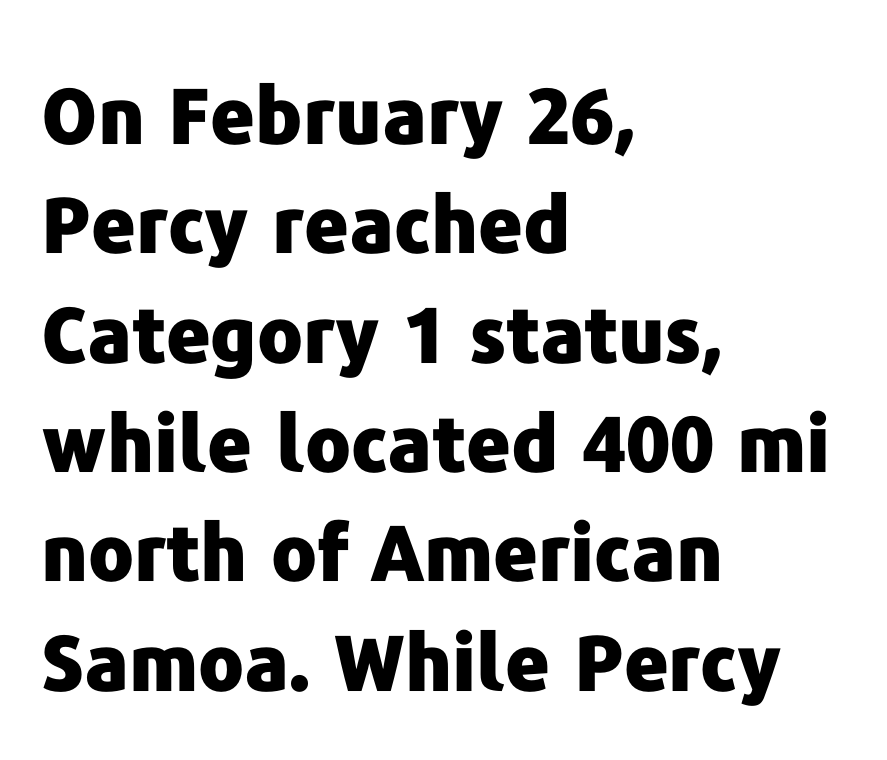
Regarding serifs, this sample does without them. A clean baseline with only descenders dipping below it. Weight: bold. You could not count columns in this text — the font is proportionally spaced.
